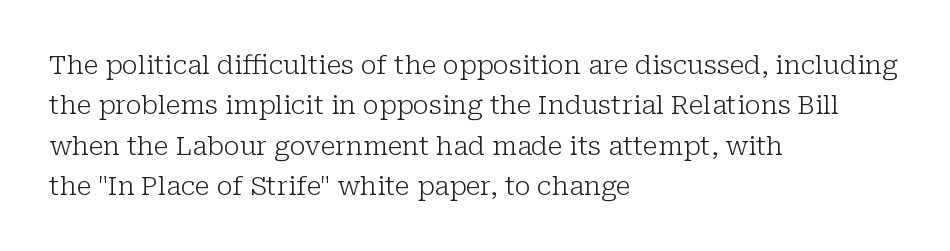
Q: Is the text bold? A: No.
Q: Is the text italic (slanted)? A: No, it is upright.
Q: Is the text underlined? A: No.
Q: How is the paragraph aligned? A: Left-aligned.
Q: Is the spacing between letters normal or unusually wide? A: Normal.
Q: Is the spacing between lines tight, normal or loose? A: Normal.
